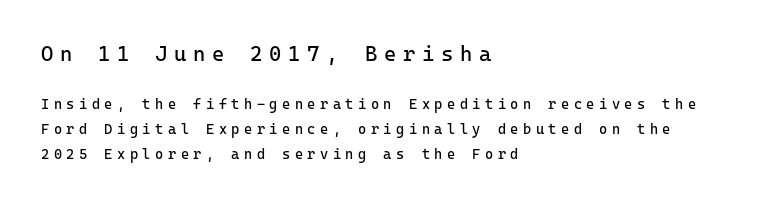
Q: Is the text bold? A: No.
Q: Is the text italic (slanted)? A: No, it is upright.
Q: Is the text underlined? A: No.
Q: How is the paragraph aligned? A: Left-aligned.
Q: Is the spacing between letters normal or unusually wide? A: Unusually wide.
Q: Which block of text is set in a larger size, the first (top) or the second (bottom)? A: The first (top) one.
